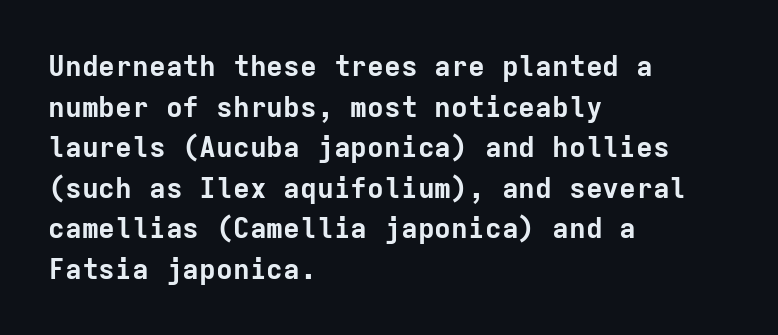
Stroke terminals: plain, sans-serif. Words float on clear page, feet unadorned. Horizontally, the lines are justified to the leading edge only. Students, note that the glyphs here touch the page at normal intervals. A typesetter would call this monospace, since all characters share one set width.
